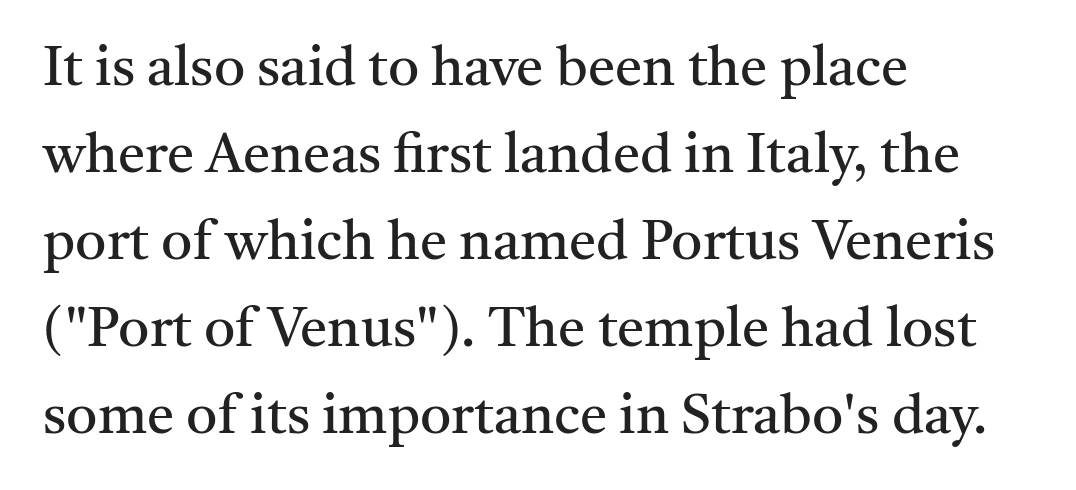
Q: Is the text bold? A: No.
Q: Is the text italic (slanted)? A: No, it is upright.
Q: Is the typeface a serif or a sans-serif typeface? A: Serif.
Q: Is the text underlined? A: No.
Q: How is the paragraph aligned? A: Left-aligned.
Q: Is the spacing between letters normal or unusually wide? A: Normal.
Q: Is the spacing between lines tight, normal or loose? A: Normal.
Q: Width (condensed, normal, or wide)? A: Normal.
Q: Stroke contrast? A: Medium.
Q: x-height? A: Medium.
Q: Monospaced? A: No.
